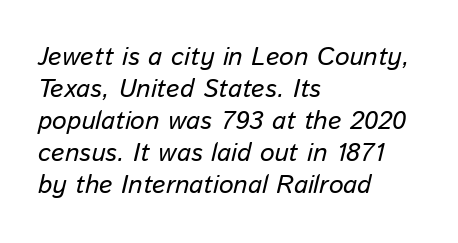
Has an underline been added? It has not. A classic flush-left, rag-right setting is used for this passage. The face used here has a pronounced slope to its letters. Letters have the restrained weight of plain body copy at most.
